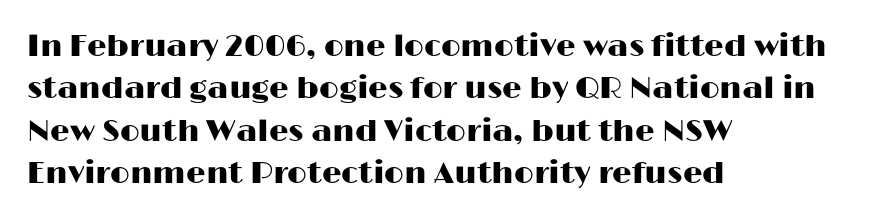
The image shows 31 px wide sans-serif type, upright; set left-aligned, normal line spacing (1.37x), normal letter spacing, not underlined; high stroke contrast and a medium x-height.
